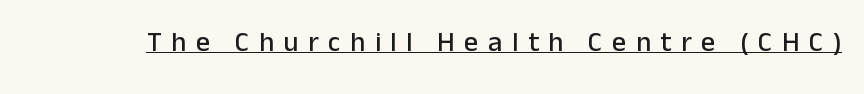
The image shows 28 px sans-serif type, upright; set unusually wide letter spacing (+0.34 em), underlined; low stroke contrast and a medium x-height.
